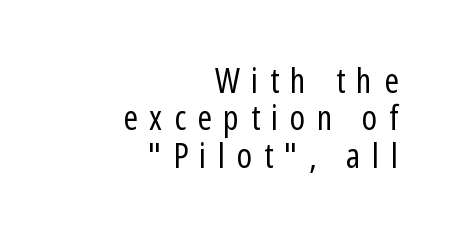
The image shows 35 px regular-weight, condensed sans-serif type, upright; set right-aligned, tight line spacing (1.07x), unusually wide letter spacing (+0.33 em), not underlined; low stroke contrast and a medium x-height.
